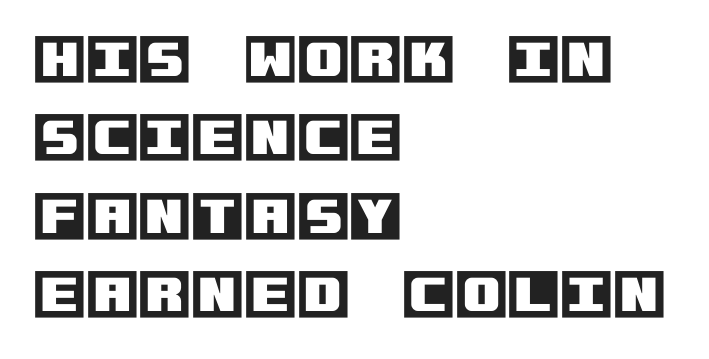
The image shows 54 px text type, upright; set left-aligned, normal line spacing (1.45x), normal letter spacing, not underlined; a large x-height.
